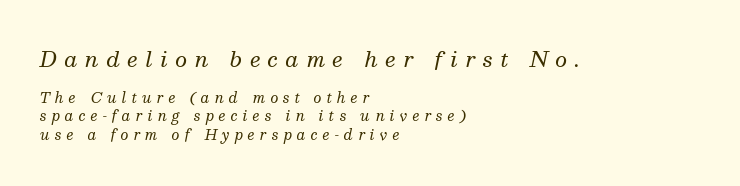
Q: Is the text bold? A: No.
Q: Is the text italic (slanted)? A: Yes, it leans right by about 13 degrees.
Q: Is the text underlined? A: No.
Q: How is the paragraph aligned? A: Left-aligned.
Q: Is the spacing between letters normal or unusually wide? A: Unusually wide.
Q: Is the spacing between lines tight, normal or loose? A: Normal.
Q: Which block of text is set in a larger size, the first (top) or the second (bottom)? A: The first (top) one.
